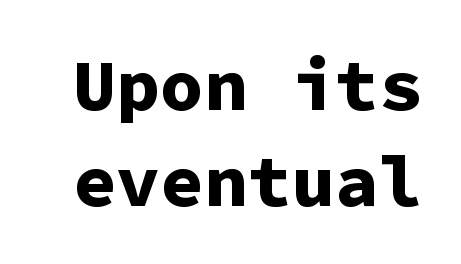
The glyphs are unaccompanied by any horizontal stroke below them. Classification — sans serif. Every character sits straight up, as roman type does. Here the glyphs are tracked normally, forming tight word shapes. Typographic density is high because the face is bold.
